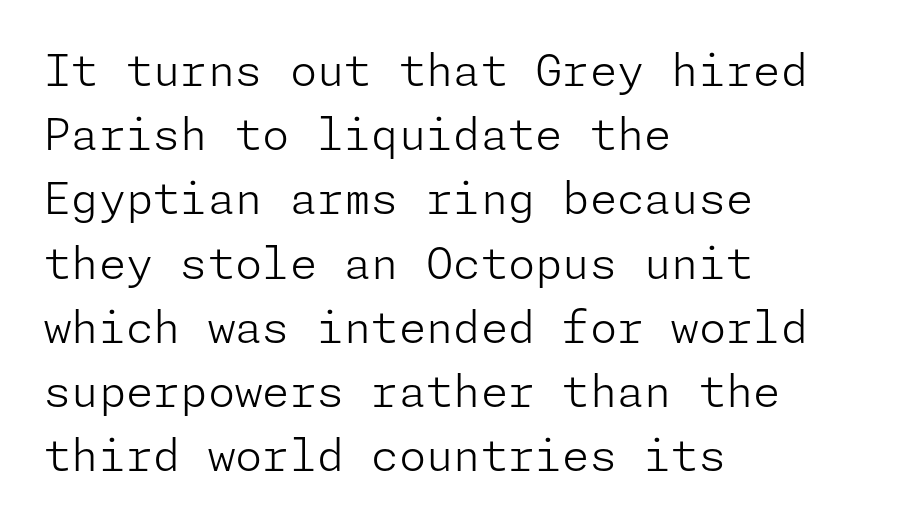
Line spacing here is normal. This sample uses an upright cut, with every glyph sitting square on the baseline. Nothing heavy about these letters — not bold at all. This rendering uses left alignment, leaving the right contour irregular. Here the glyphs are tracked normally, forming tight word shapes. Each row of text sits above clean, open space.
